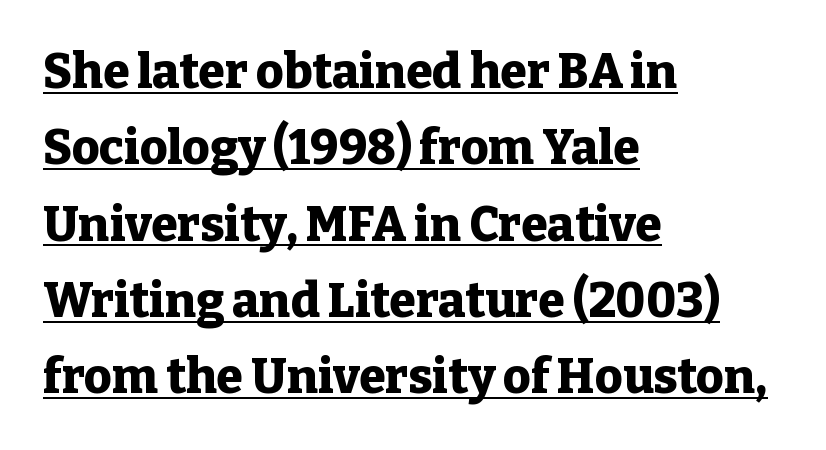
{"serif": "yes", "italic": "no", "bold": "yes", "weight": "heavy", "width": "normal", "stroke_contrast": "low", "x_height": "medium", "monospaced": "no", "underline": "yes", "align": "left", "line_spacing": "normal", "line_spacing_ratio": 1.59, "letter_spacing": "normal", "letter_spacing_em": 0.0, "glyph_px": 48}
